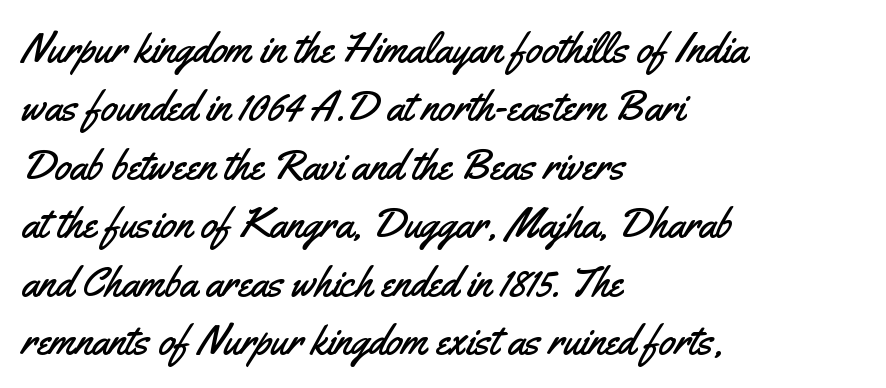
Q: Is the text italic (slanted)? A: Yes.
Q: Is the typeface a serif or a sans-serif typeface? A: Sans-serif.
Q: Is the text underlined? A: No.
Q: How is the paragraph aligned? A: Left-aligned.
Q: Is the spacing between letters normal or unusually wide? A: Normal.
Q: Is the spacing between lines tight, normal or loose? A: Normal.
Q: Width (condensed, normal, or wide)? A: Condensed.
Q: Stroke contrast? A: Medium.
Q: x-height? A: Small.
Q: Monospaced? A: No.
